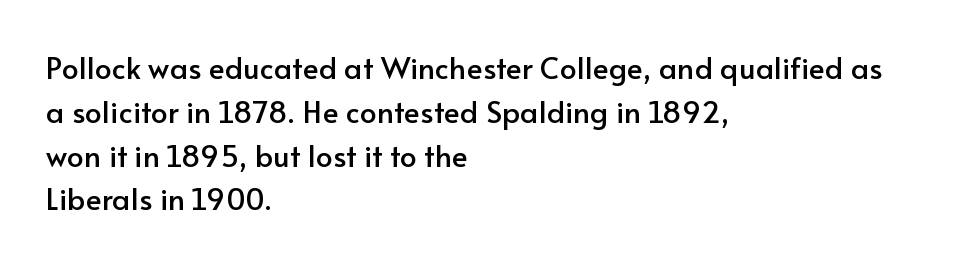
The typography opts for an upright posture over an oblique one. The words here are not underlined. Words appear dense and cohesive because spacing is normal. Looks like regular typesetting: each glyph gets only the width it needs. Does the leading feel generous? No, just average. Type style note: lacks serifs.
